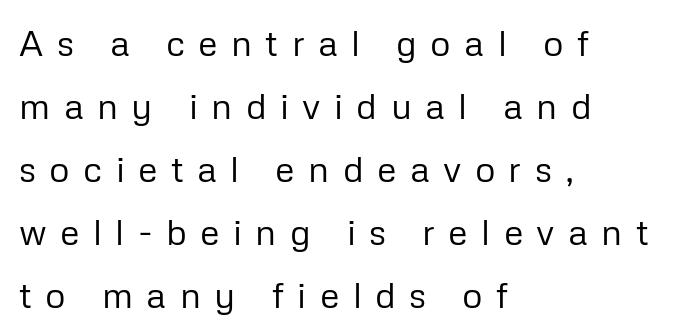
Someone cranked the tracking dial way up on this one. Is this a fixed-width face? No — the glyphs have proportional, varying widths. Compared with a centered layout, this one pins lines to the left instead. The typesetting does not lean heavy: it is not bold. The area under the type is left untouched. Examine the stroke ends and you'll find no serifs.
